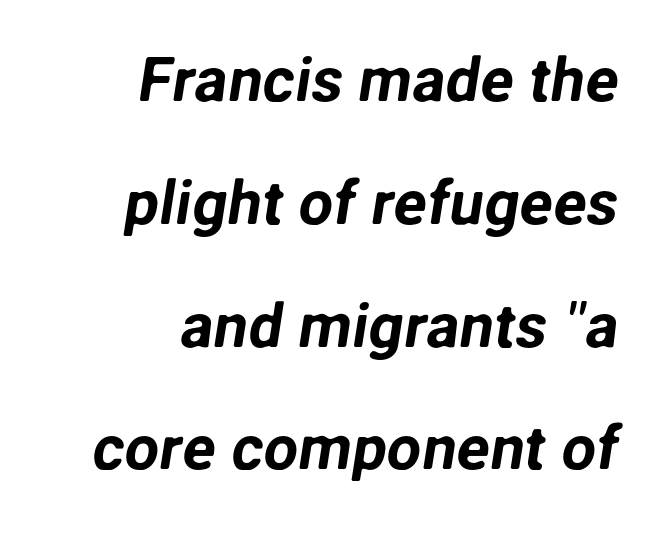
Q: Is the typeface a serif or a sans-serif typeface? A: Sans-serif.
Q: Is the text underlined? A: No.
Q: Is the spacing between letters normal or unusually wide? A: Normal.
Q: Is the spacing between lines tight, normal or loose? A: Loose.
Q: Width (condensed, normal, or wide)? A: Normal.
Q: Stroke contrast? A: Low.
Q: x-height? A: Medium.
Q: Monospaced? A: No.
